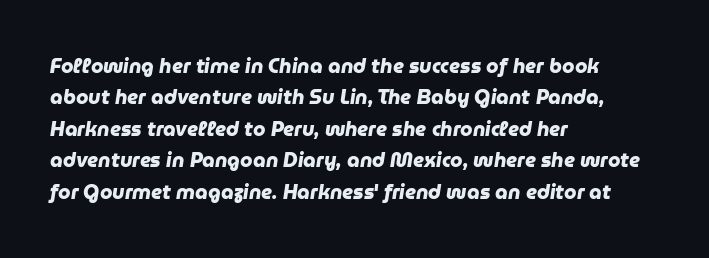
All the whitespace from short lines collects on the right. Tracking here is standard; glyphs follow each other at the usual distance. Does the leading feel generous? No, just average. This is heavy type, rendered in bold. Lines of text with bare space underneath.
